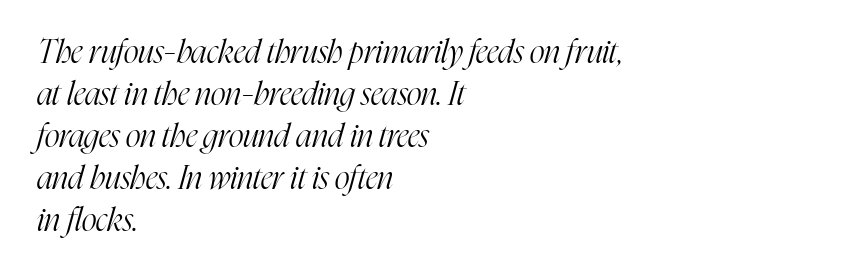
The image shows 32 px light, condensed serif type, italic (leaning right); set left-aligned, normal line spacing (1.31x), normal letter spacing, not underlined; high stroke contrast and a medium x-height.
